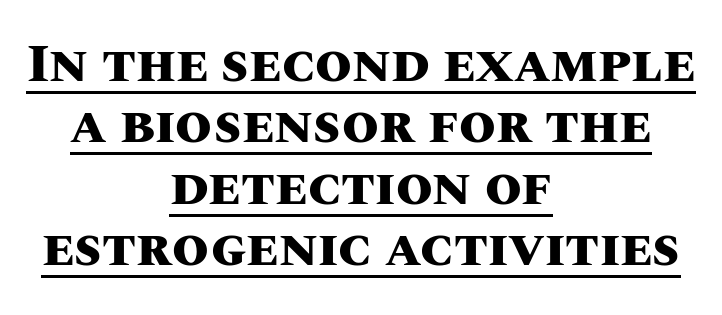
Q: Is the text bold? A: Yes.
Q: Is the text italic (slanted)? A: No, it is upright.
Q: Is the text underlined? A: Yes.
Q: How is the paragraph aligned? A: Centered.
Q: Is the spacing between letters normal or unusually wide? A: Normal.
Q: Width (condensed, normal, or wide)? A: Normal.
Q: Stroke contrast? A: Medium.
Q: x-height? A: Large.
Q: Monospaced? A: No.
